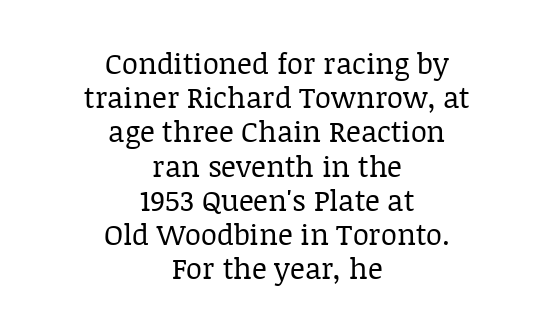
{"serif": "yes", "italic": "no", "bold": "no", "weight": "regular", "width": "normal", "stroke_contrast": "low", "x_height": "large", "monospaced": "no", "underline": "no", "align": "center", "line_spacing_ratio": 1.18, "letter_spacing": "normal", "letter_spacing_em": 0.0, "glyph_px": 29}
